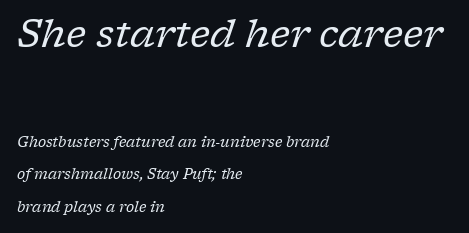
Q: Is the text bold? A: No.
Q: Is the text italic (slanted)? A: Yes, it leans right by about 17 degrees.
Q: Is the typeface a serif or a sans-serif typeface? A: Serif.
Q: Is the text underlined? A: No.
Q: How is the paragraph aligned? A: Left-aligned.
Q: Is the spacing between letters normal or unusually wide? A: Normal.
Q: Is the spacing between lines tight, normal or loose? A: Loose.
Q: Which block of text is set in a larger size, the first (top) or the second (bottom)? A: The first (top) one.
Q: Width (condensed, normal, or wide)? A: Normal.
Q: Stroke contrast? A: Low.
Q: x-height? A: Medium.
Q: Monospaced? A: No.
